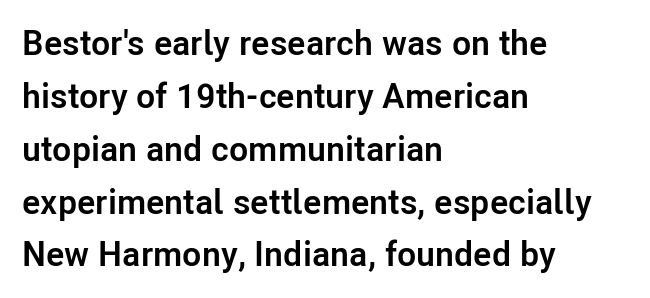
Standard letterfit; no display-style spreading of the glyphs. These lines stack with their left ends in a neat column. Rendered with straight, roman letterforms. Bare-footed words on every line.
